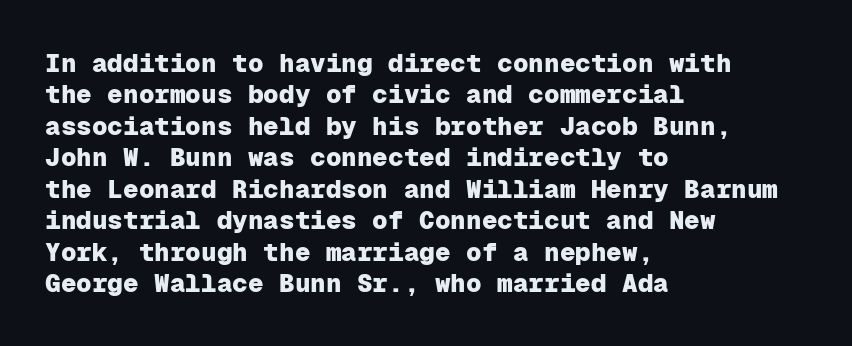
Posture: straight, roman, zero tilt. A student would call this left alignment; a typographer would say flush left, rag right. Rule under the text: the space is simply empty. Between one letter and the next there's only the usual sliver of space. Plenty of ink on the page — the face is bold.
